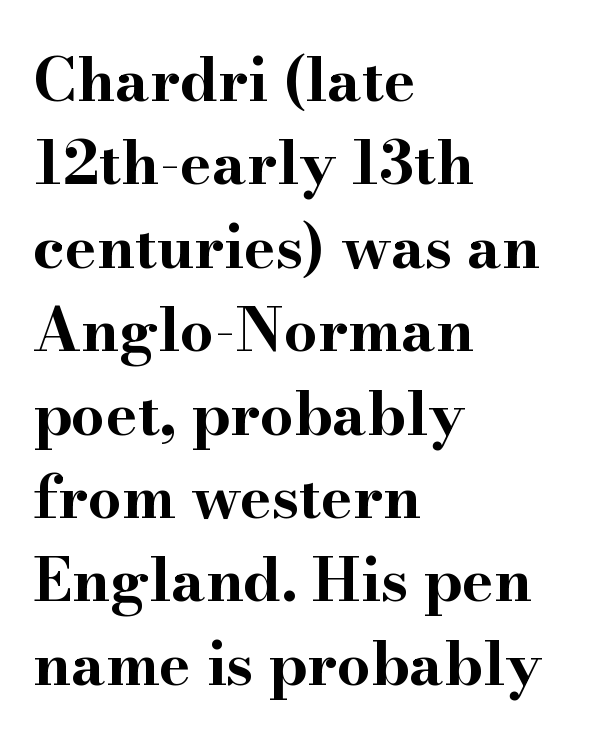
The image shows 60 px bold, wide serif type, upright; set left-aligned, normal line spacing (1.39x), normal letter spacing, not underlined; high stroke contrast and a small x-height.
